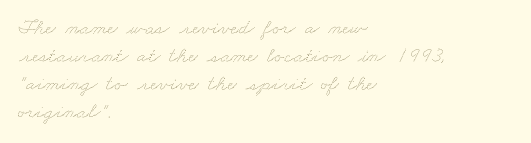
Standard letterfit; no display-style spreading of the glyphs. The leading is moderate, giving the passage an even texture. Rule under the text: the space is simply empty. Alignment: flush left. Weight class: somewhere from thin through regular.
